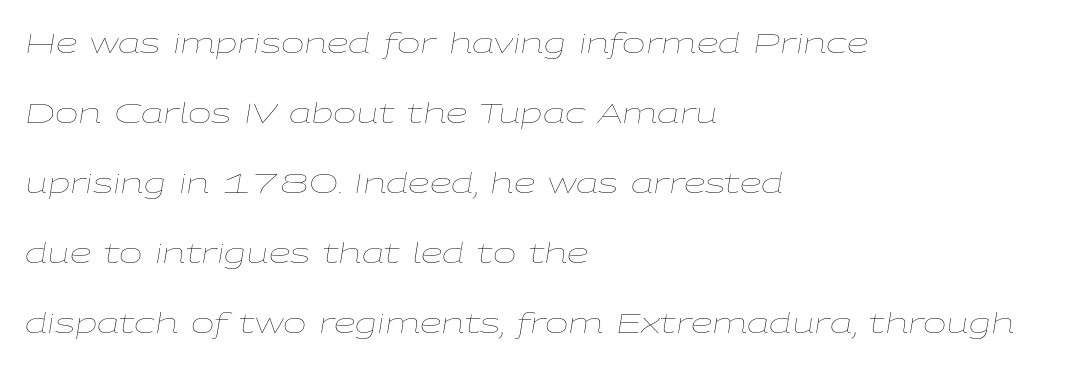
The image shows 28 px thin, wide type, italic (leaning right); set left-aligned, loose line spacing (2.5x), normal letter spacing, not underlined; low stroke contrast and a medium x-height.
